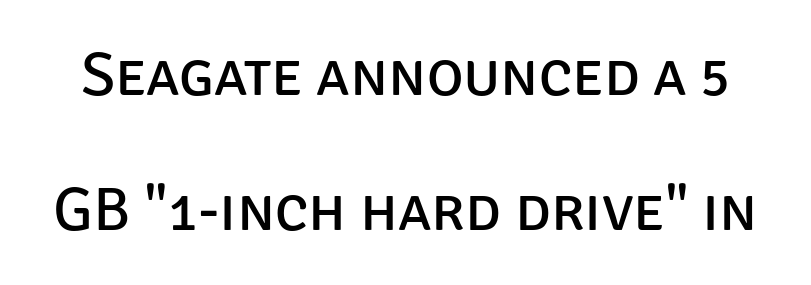
Glance below the letters and you will spot only blank space. The lettering holds an erect, upright posture throughout. Examine the stroke ends and you'll find no serifs. This sample has the flowing, uneven cadence of proportional lettering.
